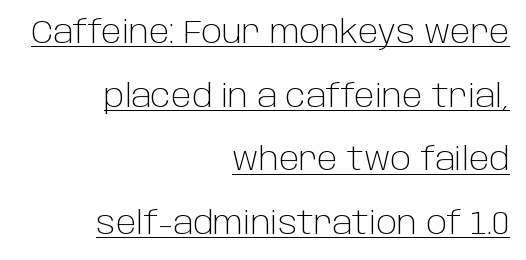
Q: Is the text bold? A: No.
Q: Is the text italic (slanted)? A: No, it is upright.
Q: Is the typeface a serif or a sans-serif typeface? A: Sans-serif.
Q: Is the text underlined? A: Yes.
Q: How is the paragraph aligned? A: Right-aligned.
Q: Is the spacing between letters normal or unusually wide? A: Normal.
Q: Is the spacing between lines tight, normal or loose? A: Loose.
Q: Width (condensed, normal, or wide)? A: Normal.
Q: Stroke contrast? A: Low.
Q: x-height? A: Large.
Q: Monospaced? A: No.
